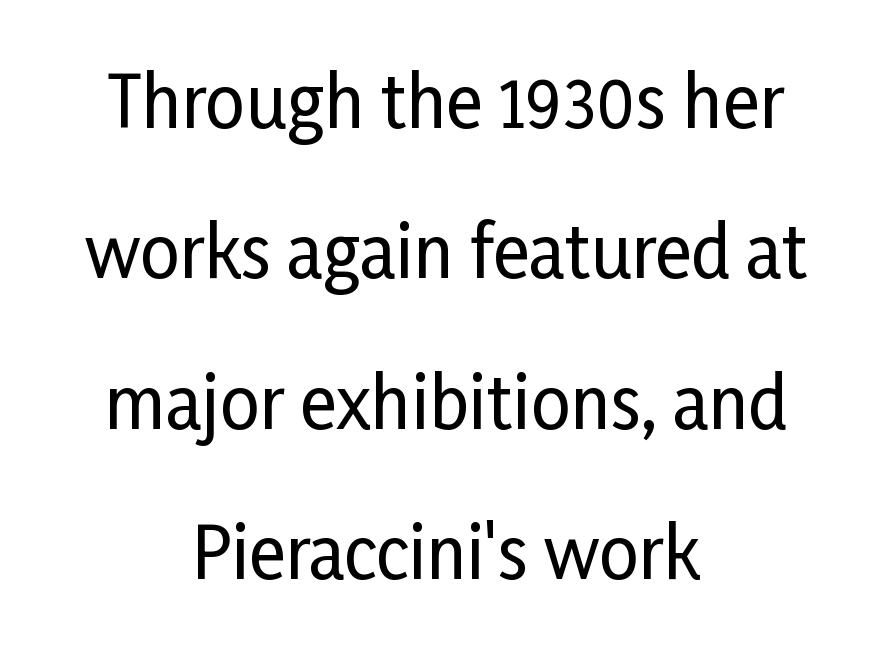
Q: Is the text italic (slanted)? A: No, it is upright.
Q: Is the typeface a serif or a sans-serif typeface? A: Sans-serif.
Q: Is the text underlined? A: No.
Q: How is the paragraph aligned? A: Centered.
Q: Is the spacing between letters normal or unusually wide? A: Normal.
Q: Is the spacing between lines tight, normal or loose? A: Loose.
Q: Width (condensed, normal, or wide)? A: Condensed.
Q: Stroke contrast? A: Low.
Q: x-height? A: Medium.
Q: Monospaced? A: No.
